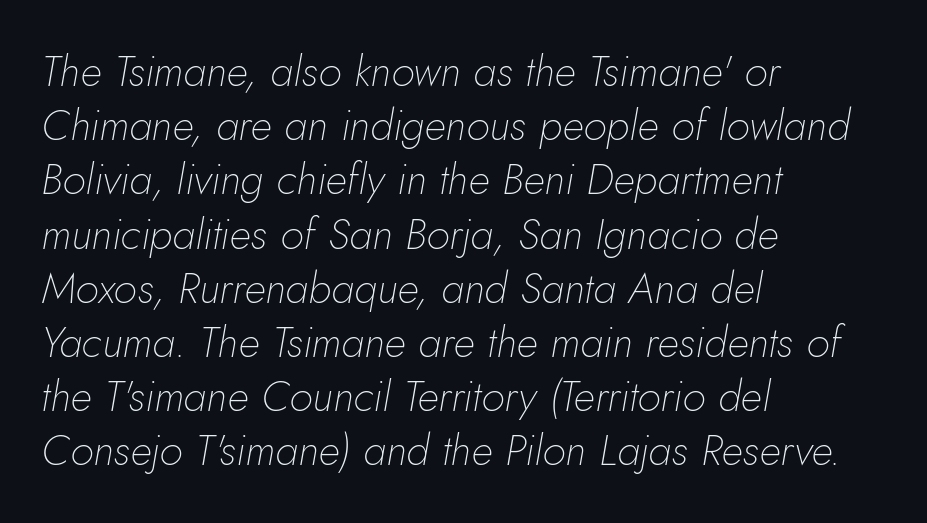
Q: Is the text bold? A: No.
Q: Is the text italic (slanted)? A: Yes, it leans right by about 10 degrees.
Q: Is the text underlined? A: No.
Q: How is the paragraph aligned? A: Left-aligned.
Q: Is the spacing between letters normal or unusually wide? A: Normal.
Q: Is the spacing between lines tight, normal or loose? A: Normal.
Q: Width (condensed, normal, or wide)? A: Normal.
Q: Stroke contrast? A: Low.
Q: x-height? A: Small.
Q: Monospaced? A: No.
